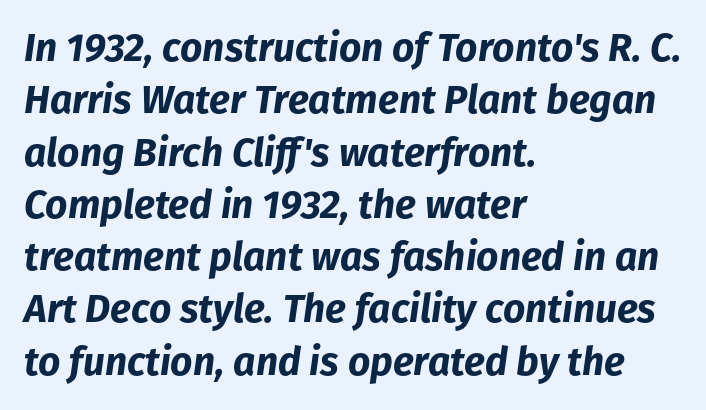
{"italic": "yes", "lean": "right", "slant_degrees": 8, "bold": "yes", "weight": "bold", "width": "normal", "stroke_contrast": "low", "x_height": "medium", "monospaced": "no", "underline": "no", "align": "left", "line_spacing": "normal", "line_spacing_ratio": 1.34, "letter_spacing": "normal", "letter_spacing_em": 0.0, "glyph_px": 39}
